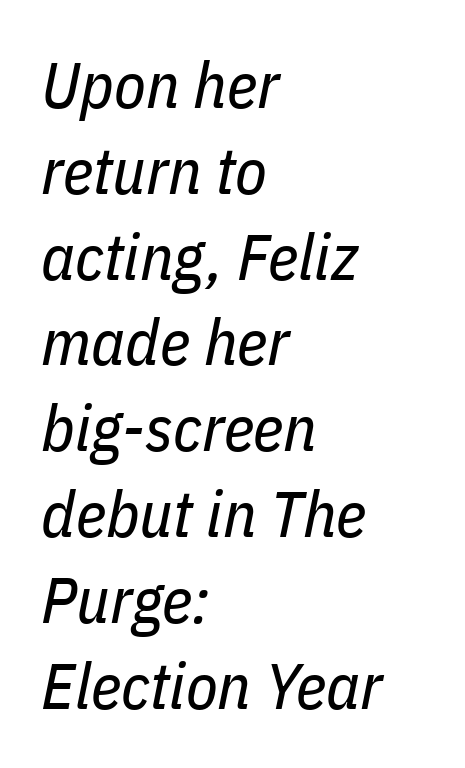
Compared with ordinary roman type, these characters are visibly tilted. Students, note that the glyphs here touch the page at normal intervals. Stems here are at most as thick as an everyday book face. The ragged edge is on the right, which tells us the setting is flush left. The line-height multiplier appears to be the usual default. Note the varied advance widths — an 'i' is clearly narrower than an 'm'.
